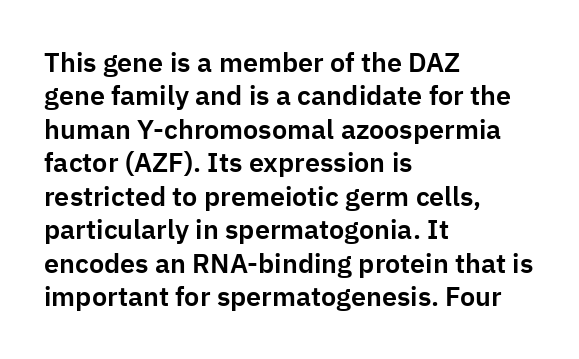
Q: Is the text italic (slanted)? A: No, it is upright.
Q: Is the text underlined? A: No.
Q: How is the paragraph aligned? A: Left-aligned.
Q: Is the spacing between letters normal or unusually wide? A: Normal.
